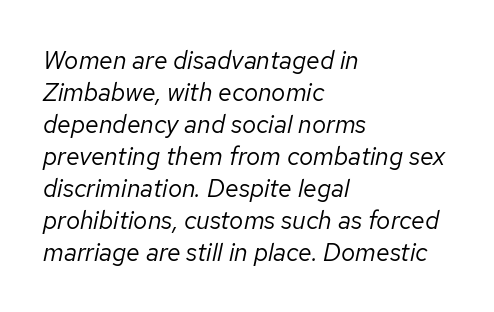
Q: Is the text bold? A: No.
Q: Is the text italic (slanted)? A: Yes, it leans right by about 12 degrees.
Q: Is the text underlined? A: No.
Q: How is the paragraph aligned? A: Left-aligned.
Q: Is the spacing between letters normal or unusually wide? A: Normal.
Q: Is the spacing between lines tight, normal or loose? A: Normal.
